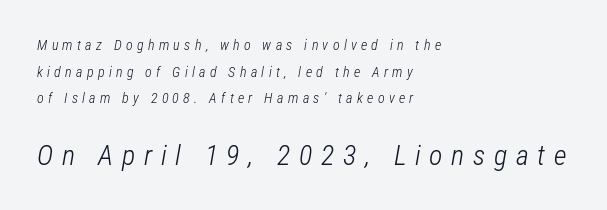
{"italic": "yes", "lean": "right", "slant_degrees": 12, "bold": "no", "weight": "light", "width": "condensed", "stroke_contrast": "low", "x_height": "medium", "monospaced": "no", "underline": "no", "align": "left", "line_spacing": "loose", "line_spacing_ratio": 1.9, "letter_spacing": "wide", "letter_spacing_em": 0.31, "larger_block": "second", "size_ratio": 2.0, "glyph_px": 28}
